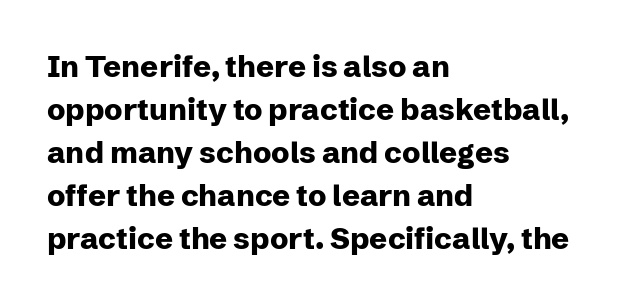
The image shows 30 px heavy sans-serif type, upright; set left-aligned, normal line spacing (1.43x), normal letter spacing, not underlined; low stroke contrast and a medium x-height.
